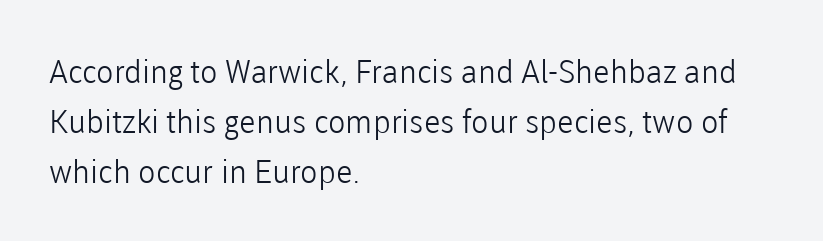
Q: Is the text bold? A: No.
Q: Is the text italic (slanted)? A: No, it is upright.
Q: Is the typeface a serif or a sans-serif typeface? A: Sans-serif.
Q: Is the text underlined? A: No.
Q: How is the paragraph aligned? A: Left-aligned.
Q: Is the spacing between letters normal or unusually wide? A: Normal.
Q: Is the spacing between lines tight, normal or loose? A: Normal.
Q: Width (condensed, normal, or wide)? A: Normal.
Q: Stroke contrast? A: Low.
Q: x-height? A: Medium.
Q: Monospaced? A: No.
